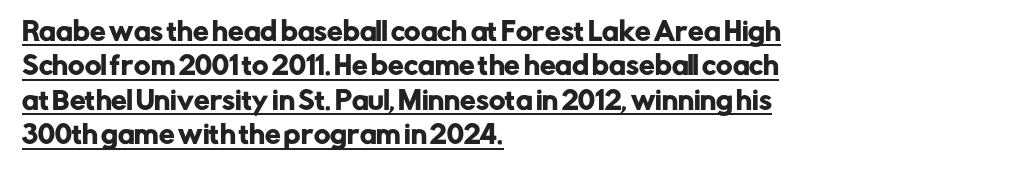
{"italic": "no", "underline": "yes", "align": "left", "line_spacing": "normal", "line_spacing_ratio": 1.38, "letter_spacing": "normal", "letter_spacing_em": 0.0, "glyph_px": 25}
